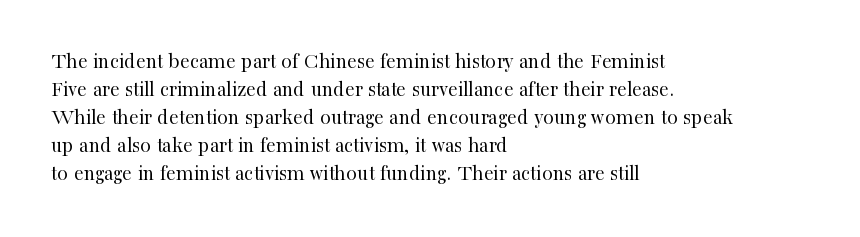
No extra ink here — the face is not bold. Students, observe: this is what conventionally led text looks like. Visually the block forms a straight wall on the left and a jagged coastline on the right. Clear beneath every line of the passage.
